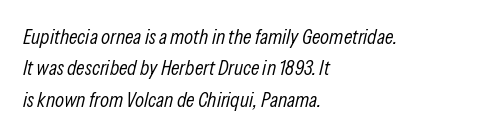
{"italic": "yes", "lean": "right", "slant_degrees": 13, "bold": "no", "underline": "no", "align": "left", "line_spacing": "normal", "line_spacing_ratio": 1.5, "letter_spacing": "normal", "letter_spacing_em": 0.0, "glyph_px": 21}
